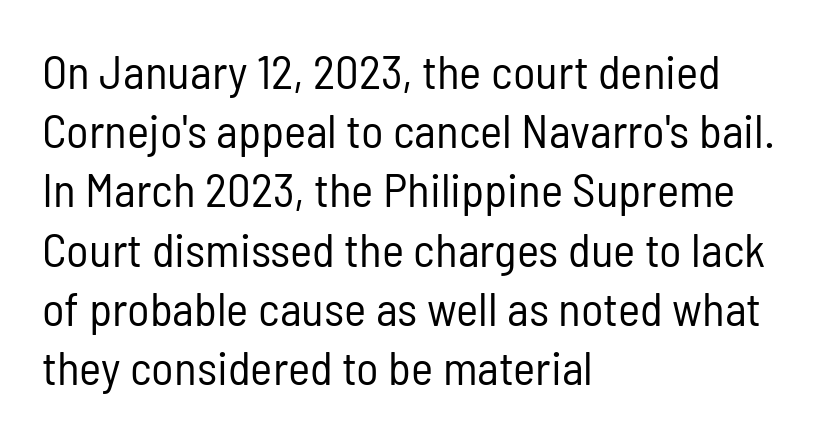
The letterforms sit shoulder to shoulder at normal distance. Each letter's strokes conclude bluntly, with no projecting serifs. The font's upright variant was chosen for this text. The passage shown is typed in a proportional face where columns would drift. These lines sit exactly where default settings would place them.
